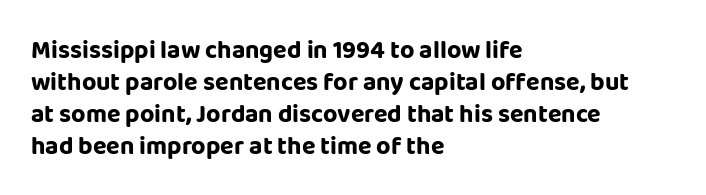
The typesetter chose a ragged-right arrangement here. The line texture is even and compact thanks to regular tracking. Summary of weight: heavy, a full bold. Vertically, the passage feels balanced, rows spaced as you'd expect. In terms of posture, this sample is upright.
